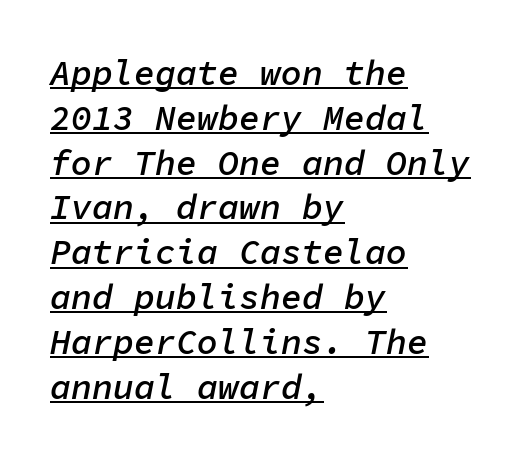
Q: Is the text bold? A: Semi-bold.
Q: Is the text italic (slanted)? A: Yes, it leans right by about 11 degrees.
Q: Is the text underlined? A: Yes.
Q: How is the paragraph aligned? A: Left-aligned.
Q: Is the spacing between letters normal or unusually wide? A: Normal.
Q: Is the spacing between lines tight, normal or loose? A: Normal.
Q: Width (condensed, normal, or wide)? A: Normal.
Q: Stroke contrast? A: Low.
Q: x-height? A: Medium.
Q: Monospaced? A: Yes.
